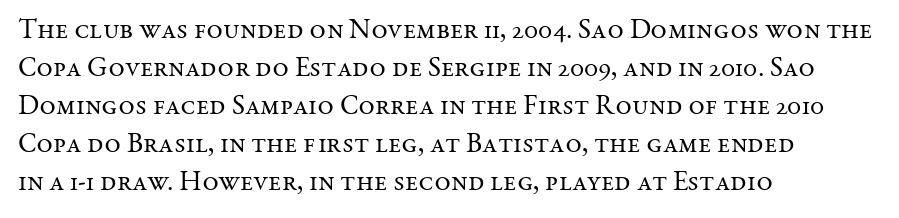
{"serif": "yes", "italic": "no", "bold": "no", "weight": "regular", "width": "normal", "stroke_contrast": "medium", "x_height": "medium", "monospaced": "no", "underline": "no", "align": "left", "line_spacing": "normal", "line_spacing_ratio": 1.36, "letter_spacing": "normal", "letter_spacing_em": 0.0, "glyph_px": 28}
